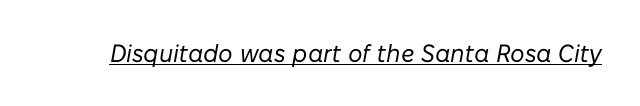
The type is set solid horizontally, with unmodified tracking. The whole block is typeset with a tilt. This rendering features underlined lettering. On a weight scale, this lands at 450 or below.
